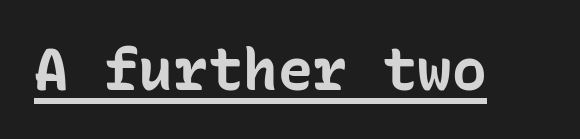
{"serif": "no", "italic": "no", "bold": "yes", "weight": "bold", "width": "normal", "stroke_contrast": "low", "x_height": "medium", "monospaced": "yes", "underline": "yes", "letter_spacing": "normal", "letter_spacing_em": 0.0, "glyph_px": 58}
